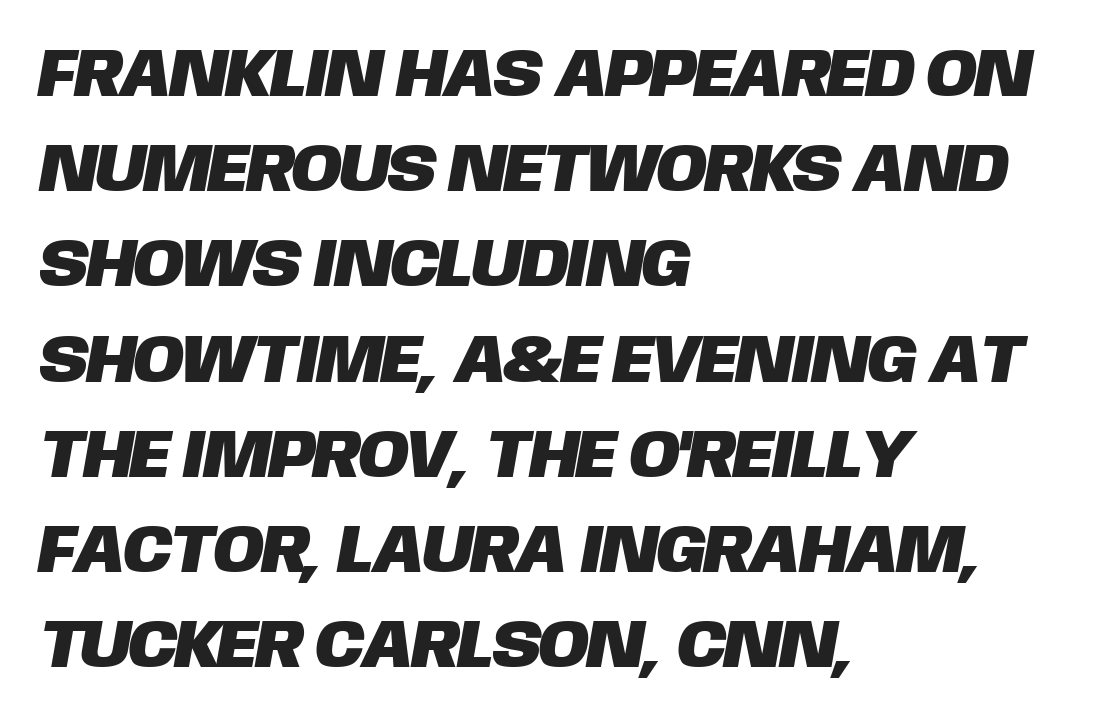
Serif or sans? Sans — the stroke terminals are bare. Nobody touched the tracking dial on this one. Leading matches the norm, producing a regular column. This rendering uses left alignment, leaving the right contour irregular. These lines are rendered in a variable-pitch font. Descenders hang freely into open space.
